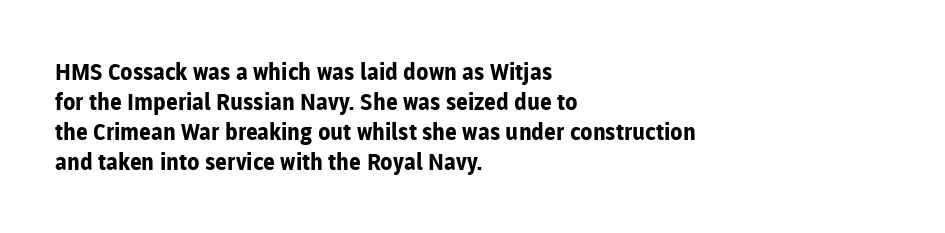
The image shows 23 px bold type, upright; set left-aligned, normal line spacing (1.31x), normal letter spacing, not underlined.
